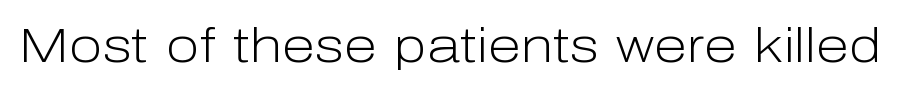
Q: Is the text bold? A: No.
Q: Is the text italic (slanted)? A: No, it is upright.
Q: Is the typeface a serif or a sans-serif typeface? A: Sans-serif.
Q: Is the text underlined? A: No.
Q: Is the spacing between letters normal or unusually wide? A: Normal.
Q: Width (condensed, normal, or wide)? A: Normal.
Q: Stroke contrast? A: Low.
Q: x-height? A: Medium.
Q: Monospaced? A: No.
